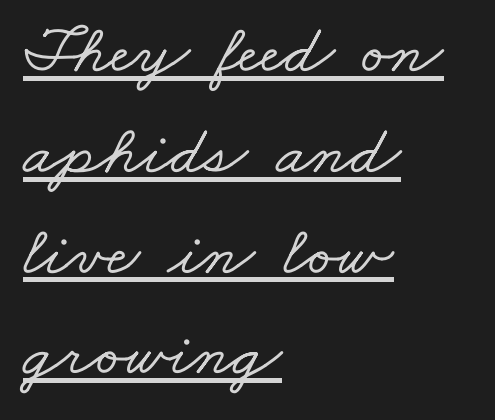
{"serif": "yes", "width": "wide", "stroke_contrast": "low", "x_height": "small", "monospaced": "no", "underline": "yes", "align": "left", "line_spacing": "normal", "line_spacing_ratio": 1.44, "letter_spacing": "normal", "letter_spacing_em": 0.0, "glyph_px": 70}
